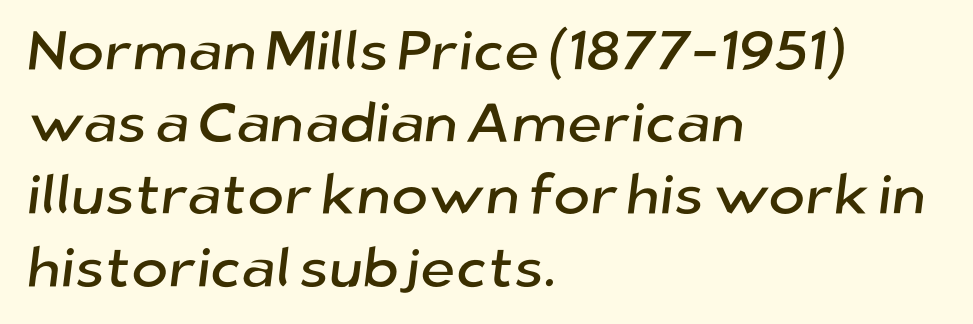
The passage shown is typed in a proportional face where columns would drift. Horizontal alignment here is leftward, the default for most running prose. Short note: letters normally spaced. Stroke terminals: plain, sans-serif.
